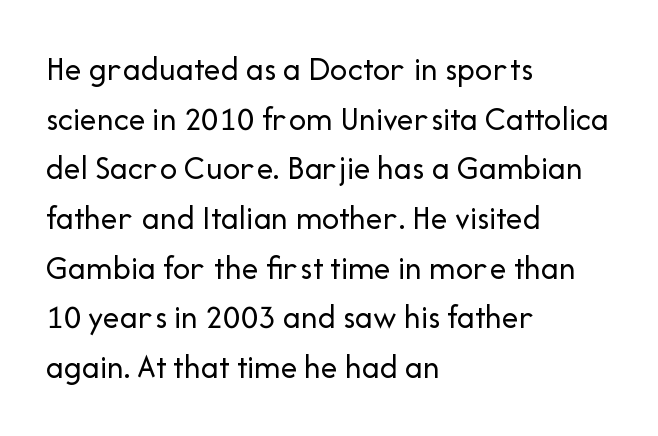
Q: Is the text bold? A: No.
Q: Is the text italic (slanted)? A: No, it is upright.
Q: Is the typeface a serif or a sans-serif typeface? A: Sans-serif.
Q: Is the text underlined? A: No.
Q: How is the paragraph aligned? A: Left-aligned.
Q: Is the spacing between letters normal or unusually wide? A: Normal.
Q: Is the spacing between lines tight, normal or loose? A: Normal.
Q: Width (condensed, normal, or wide)? A: Normal.
Q: Stroke contrast? A: Low.
Q: x-height? A: Medium.
Q: Monospaced? A: No.
